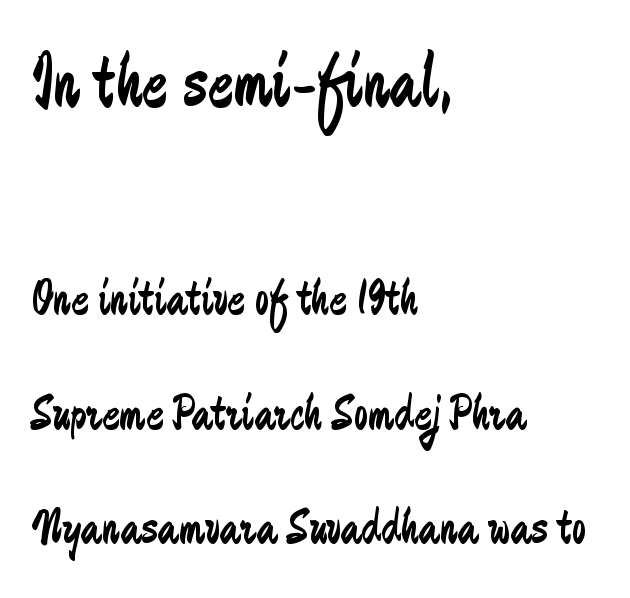
What kind of face is this? One without serifs — a sans. The lines are quadded left. Do the characters align in a grid? No, the font is proportional. A quiet, ordinary-to-light weight characterises the typeface. No word sits above an underline. Vertically, the passage feels expansive, rows floating well apart.
